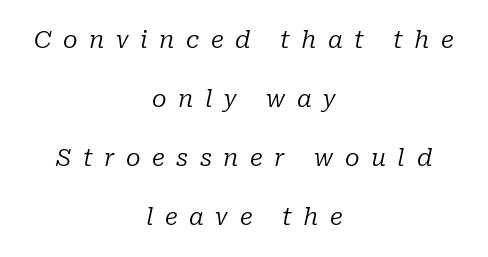
{"italic": "yes", "lean": "right", "slant_degrees": 10, "bold": "no", "underline": "no", "align": "center", "line_spacing": "loose", "line_spacing_ratio": 2.46, "letter_spacing": "wide", "letter_spacing_em": 0.48, "glyph_px": 24}
